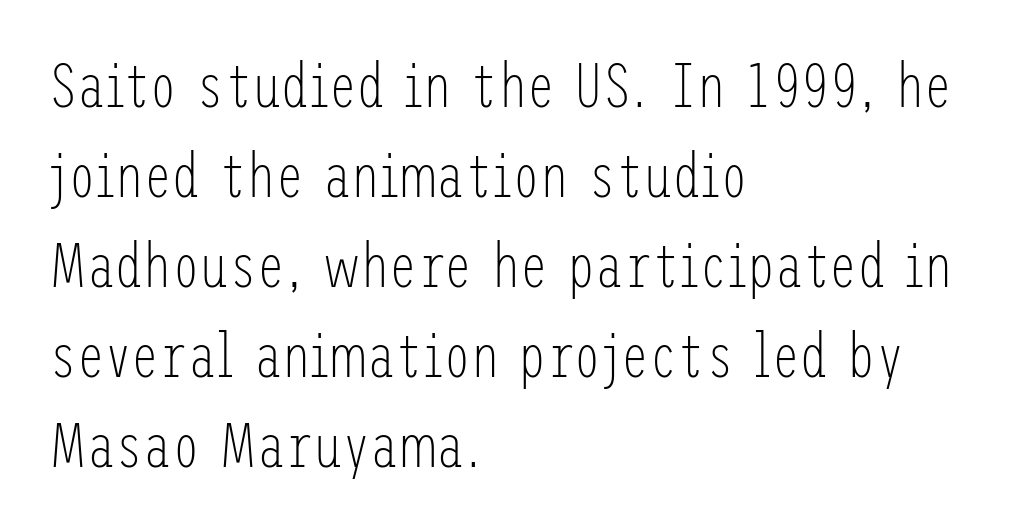
Q: Is the text bold? A: No.
Q: Is the text italic (slanted)? A: No, it is upright.
Q: Is the typeface a serif or a sans-serif typeface? A: Sans-serif.
Q: Is the text underlined? A: No.
Q: How is the paragraph aligned? A: Left-aligned.
Q: Is the spacing between letters normal or unusually wide? A: Normal.
Q: Is the spacing between lines tight, normal or loose? A: Normal.
Q: Width (condensed, normal, or wide)? A: Condensed.
Q: Stroke contrast? A: Low.
Q: x-height? A: Medium.
